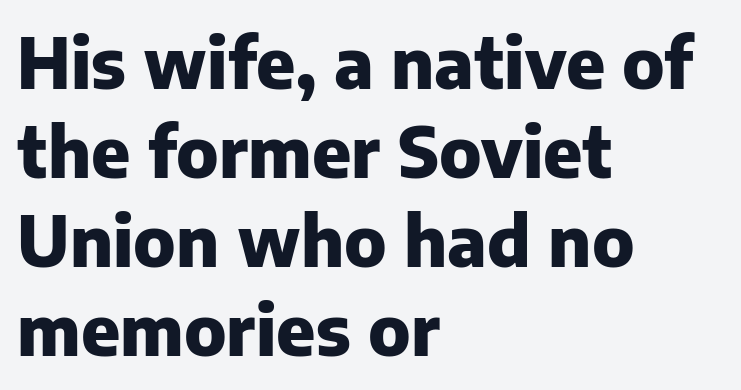
{"serif": "no", "italic": "no", "bold": "yes", "weight": "heavy", "width": "normal", "stroke_contrast": "low", "x_height": "medium", "monospaced": "no", "underline": "no", "align": "left", "line_spacing": "normal", "line_spacing_ratio": 1.29, "letter_spacing": "normal", "letter_spacing_em": 0.0, "glyph_px": 69}
